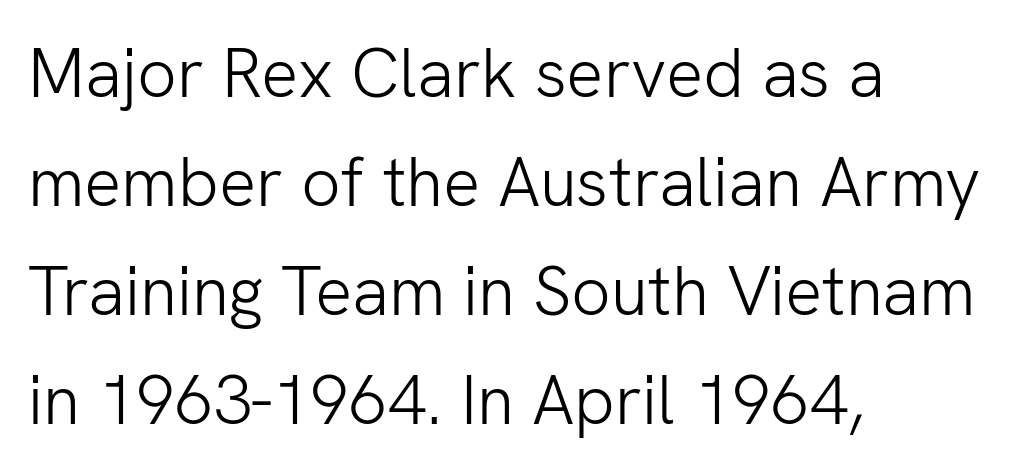
The passage shown is typed in a proportional face where columns would drift. Stems and bowls with no extra thickness — not bold. A typesetter would label this face a sans. The setting favours the left margin, as ordinary paragraphs usually do.
